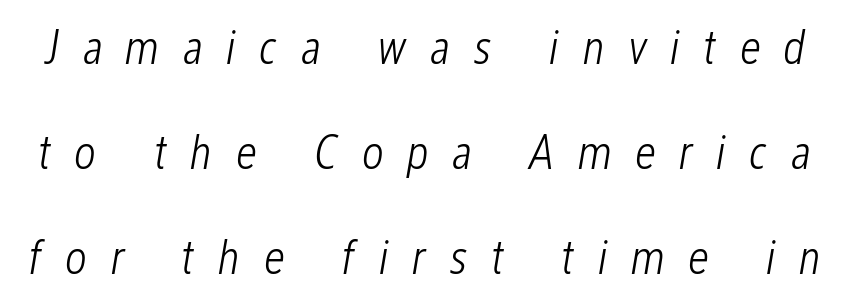
Q: Is the text bold? A: No.
Q: Is the text italic (slanted)? A: Yes, it leans right by about 12 degrees.
Q: Is the text underlined? A: No.
Q: Is the spacing between letters normal or unusually wide? A: Unusually wide.
Q: Is the spacing between lines tight, normal or loose? A: Loose.
Q: Width (condensed, normal, or wide)? A: Condensed.
Q: Stroke contrast? A: Low.
Q: x-height? A: Medium.
Q: Monospaced? A: No.
